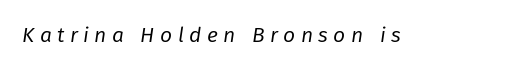
Words appear elongated and porous because spacing is wide. Beneath every word, the page is bare. The font is comparable to plain body text, perhaps lighter. Italic: yes, the glyphs are oblique.
